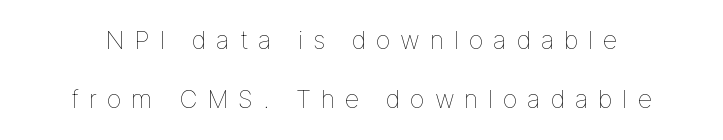
The image shows 25 px text type, upright; set loose line spacing (2.37x), unusually wide letter spacing (+0.39 em), not underlined.
